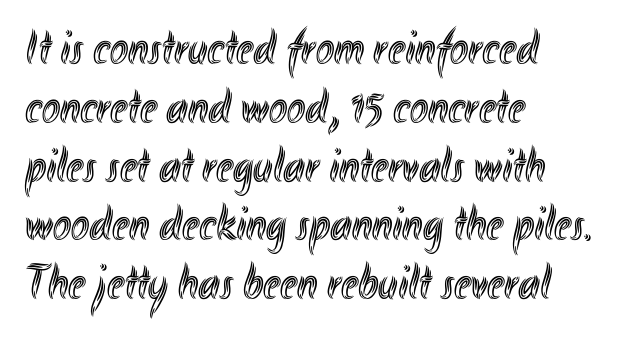
Descenders hang freely into open space. Reading down the block, your eye returns to a fixed left position each line. Looks like regular typesetting: each glyph gets only the width it needs. The passage shown has conventional tracking throughout.
